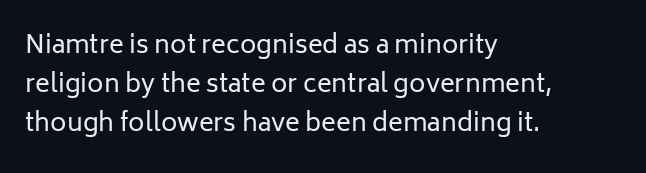
Q: Is the text bold? A: No.
Q: Is the text italic (slanted)? A: No, it is upright.
Q: Is the text underlined? A: No.
Q: How is the paragraph aligned? A: Left-aligned.
Q: Is the spacing between letters normal or unusually wide? A: Normal.
Q: Is the spacing between lines tight, normal or loose? A: Normal.
